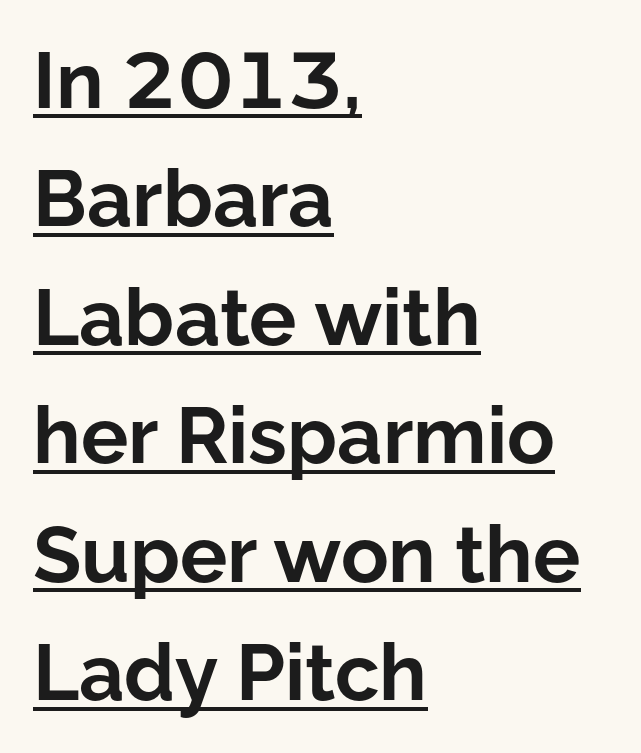
{"serif": "no", "italic": "no", "bold": "yes", "weight": "bold", "width": "normal", "stroke_contrast": "low", "x_height": "medium", "monospaced": "no", "underline": "yes", "align": "left", "line_spacing": "normal", "line_spacing_ratio": 1.5, "letter_spacing": "normal", "letter_spacing_em": 0.0, "glyph_px": 79}
